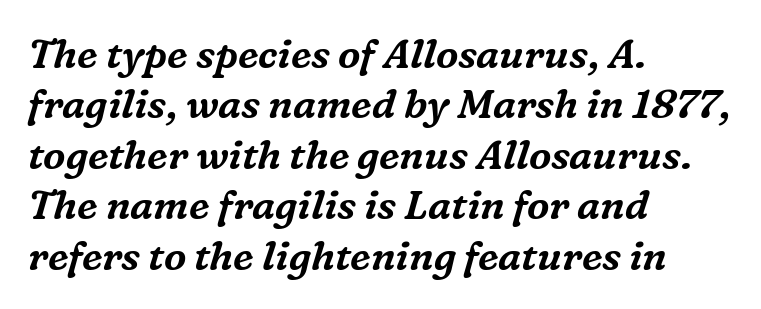
The rendering anchors every line to the left-hand side. Stroke terminals: seriffed. A clean baseline with only descenders dipping below it. Proportional: the letters do not fall into vertical columns. This sample keeps an unexceptional amount of space between lines. The tracking reads as untouched default to a designer's eye.
